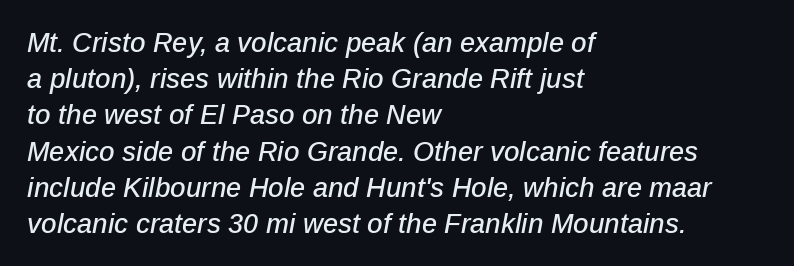
Q: Is the text italic (slanted)? A: Yes, it leans right by about 12 degrees.
Q: Is the text underlined? A: No.
Q: How is the paragraph aligned? A: Left-aligned.
Q: Is the spacing between letters normal or unusually wide? A: Normal.
Q: Is the spacing between lines tight, normal or loose? A: Normal.
